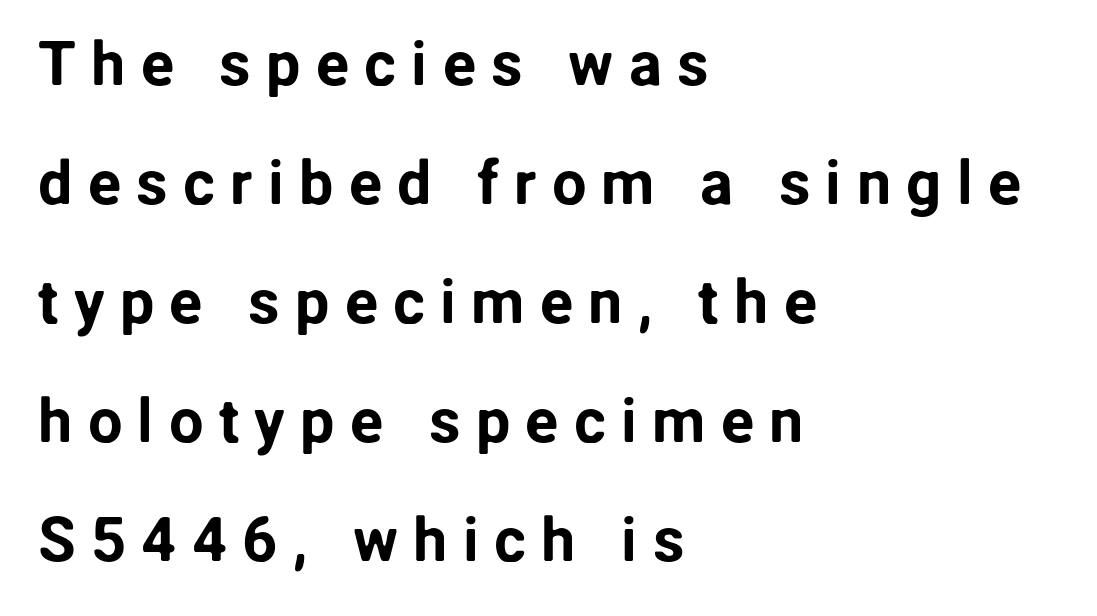
The image shows 62 px sans-serif type, upright; set left-aligned, loose line spacing (1.92x), unusually wide letter spacing (+0.24 em), not underlined; low stroke contrast and a medium x-height.
